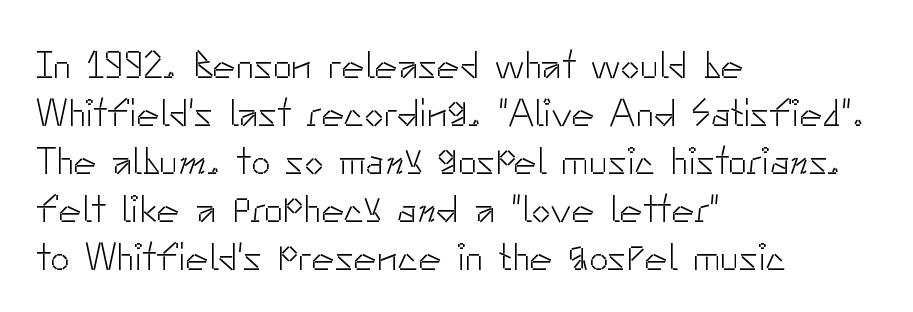
{"serif": "no", "italic": "no", "bold": "no", "weight": "light", "width": "normal", "stroke_contrast": "low", "x_height": "small", "monospaced": "no", "underline": "no", "align": "left", "line_spacing_ratio": 1.23, "letter_spacing": "normal", "letter_spacing_em": 0.0, "glyph_px": 39}
